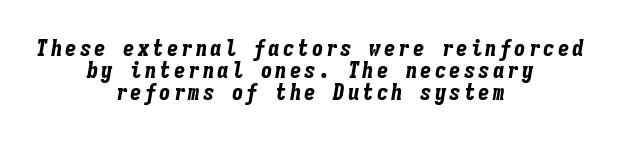
The image shows 23 px bold type, italic (leaning right); set centered, tight line spacing (0.96x), not underlined.
